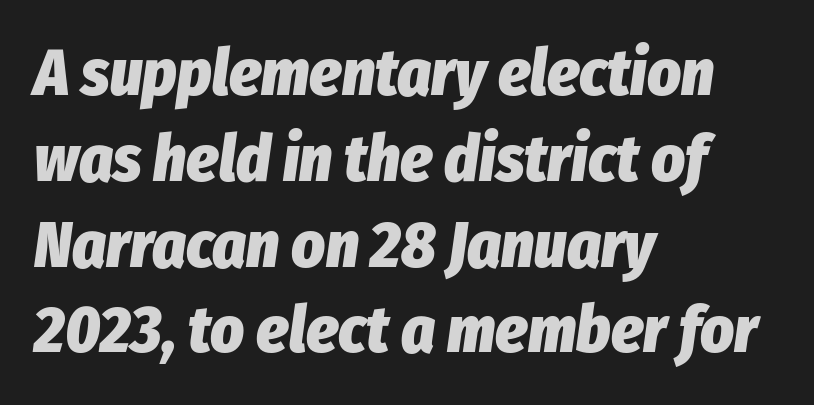
The image shows 65 px heavy, condensed type, italic (leaning right); set left-aligned, normal line spacing (1.32x), normal letter spacing, not underlined; low stroke contrast and a medium x-height.
